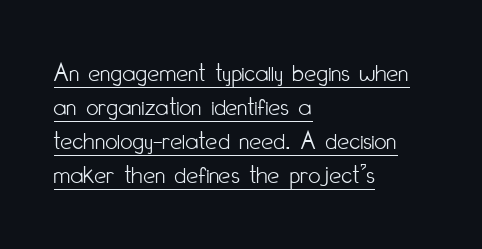
The image shows 27 px text type, upright; set left-aligned, normal line spacing (1.26x), normal letter spacing, underlined.
